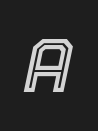
Q: Is the text italic (slanted)? A: Yes, it leans right by about 12 degrees.
Q: Is the text underlined? A: No.
Q: Is the spacing between letters normal or unusually wide? A: Unusually wide.
Q: Width (condensed, normal, or wide)? A: Normal.
Q: x-height? A: Medium.
Q: Monospaced? A: No.
